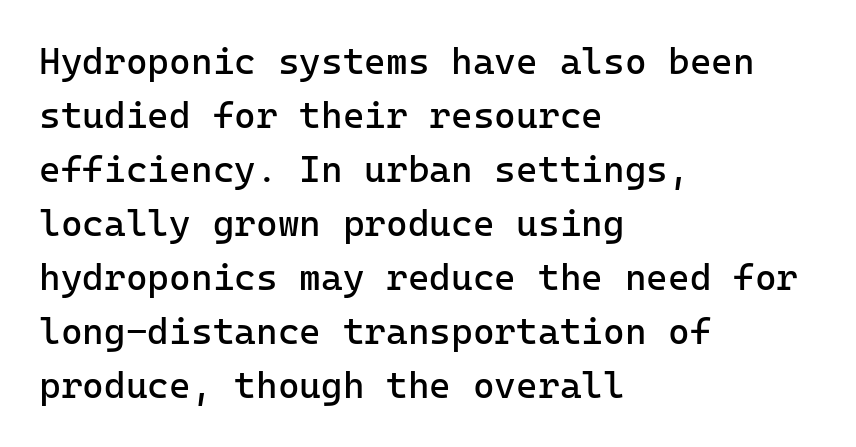
The image shows 37 px regular-weight sans-serif type, upright; set left-aligned, normal line spacing (1.46x), normal letter spacing, not underlined; low stroke contrast and a medium x-height.
